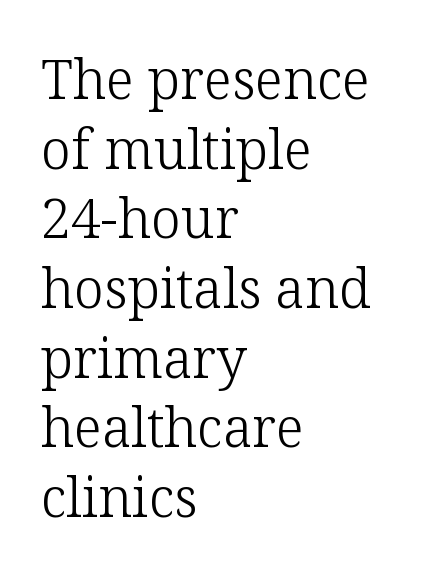
{"serif": "yes", "italic": "no", "bold": "no", "weight": "light", "width": "normal", "stroke_contrast": "low", "x_height": "medium", "monospaced": "no", "underline": "no", "align": "left", "line_spacing": "normal", "line_spacing_ratio": 1.29, "letter_spacing": "normal", "letter_spacing_em": 0.0, "glyph_px": 54}
